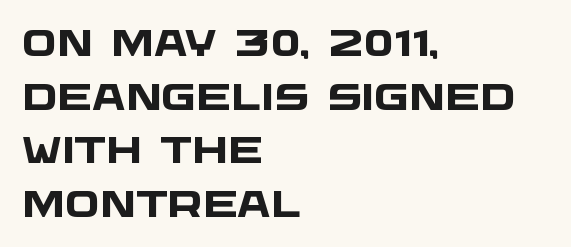
{"serif": "no", "bold": "yes", "weight": "heavy", "width": "wide", "stroke_contrast": "low", "x_height": "large", "monospaced": "no", "underline": "no", "align": "left", "line_spacing": "normal", "line_spacing_ratio": 1.45, "letter_spacing": "normal", "letter_spacing_em": 0.0, "glyph_px": 37}
